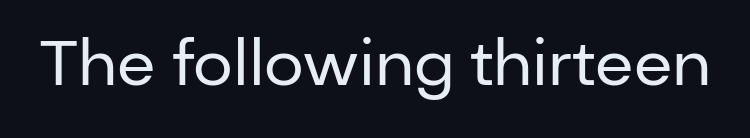
The image shows 63 px regular-weight sans-serif type, upright; set normal letter spacing, not underlined; low stroke contrast and a medium x-height.
